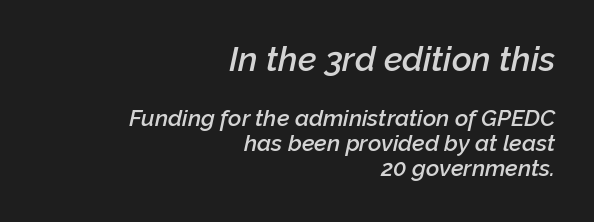
Q: Is the text bold? A: Semi-bold.
Q: Is the text italic (slanted)? A: Yes, it leans right by about 12 degrees.
Q: Is the text underlined? A: No.
Q: How is the paragraph aligned? A: Right-aligned.
Q: Is the spacing between letters normal or unusually wide? A: Normal.
Q: Is the spacing between lines tight, normal or loose? A: Tight.
Q: Which block of text is set in a larger size, the first (top) or the second (bottom)? A: The first (top) one.
Q: Width (condensed, normal, or wide)? A: Normal.
Q: Stroke contrast? A: Low.
Q: x-height? A: Medium.
Q: Monospaced? A: No.
